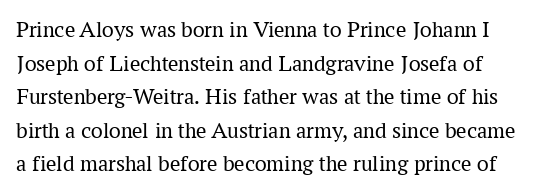
The image shows 23 px text type, upright; set left-aligned, normal line spacing (1.46x), normal letter spacing, not underlined.
